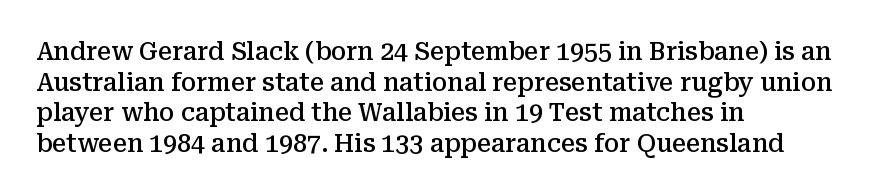
The text block is weighted toward the left margin, trailing off unevenly rightward. What weight is shown? A semibold, between regular and bold. Look at the tracking — it's just the regular setting, nothing added. Quick note: not italic, upright. A bare baseline throughout the passage.
